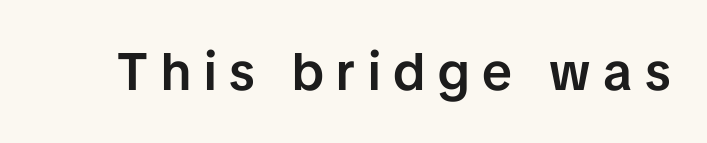
The image shows 53 px semibold sans-serif type, upright; set unusually wide letter spacing (+0.24 em), not underlined; low stroke contrast and a medium x-height.
